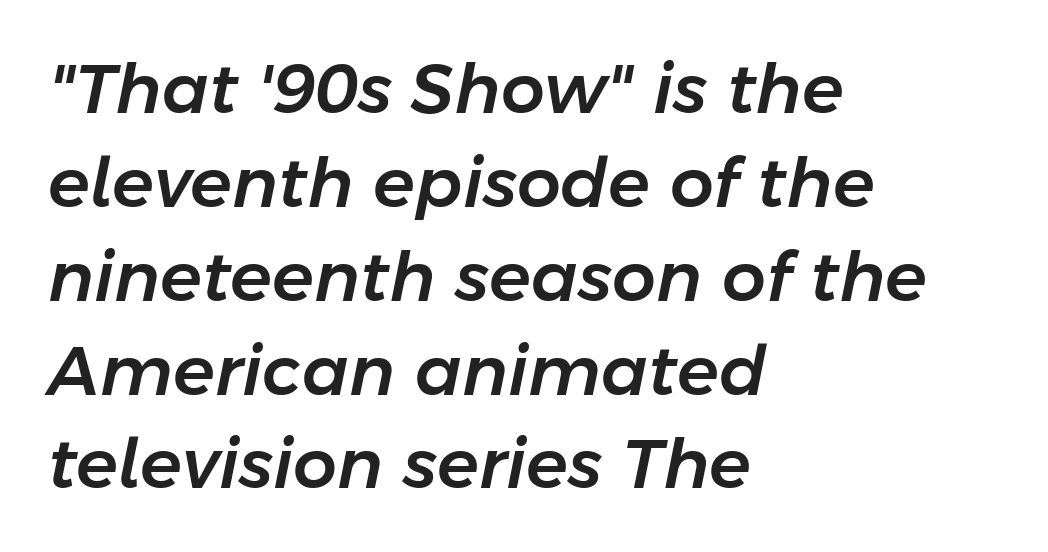
{"italic": "yes", "lean": "right", "slant_degrees": 11, "width": "normal", "stroke_contrast": "low", "x_height": "medium", "monospaced": "no", "underline": "no", "align": "left", "line_spacing": "normal", "line_spacing_ratio": 1.36, "letter_spacing": "normal", "letter_spacing_em": 0.0, "glyph_px": 69}
